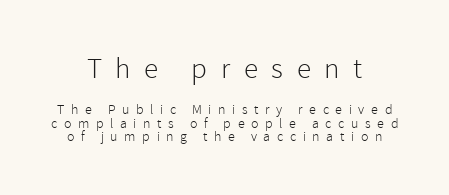
Q: Is the text bold? A: No.
Q: Is the text italic (slanted)? A: No, it is upright.
Q: Is the typeface a serif or a sans-serif typeface? A: Sans-serif.
Q: Is the text underlined? A: No.
Q: Is the spacing between letters normal or unusually wide? A: Unusually wide.
Q: Is the spacing between lines tight, normal or loose? A: Tight.
Q: Which block of text is set in a larger size, the first (top) or the second (bottom)? A: The first (top) one.
Q: Width (condensed, normal, or wide)? A: Normal.
Q: x-height? A: Medium.
Q: Monospaced? A: No.
